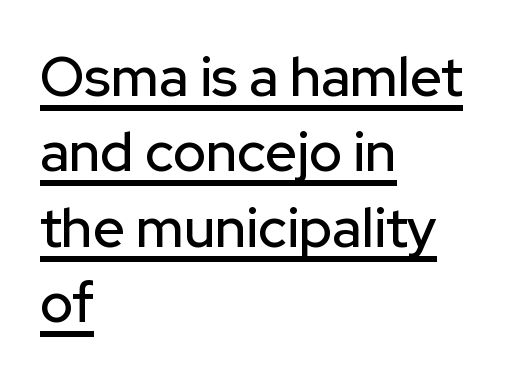
The image shows 55 px sans-serif type, upright; set left-aligned, normal line spacing (1.37x), normal letter spacing, underlined; low stroke contrast and a medium x-height.
